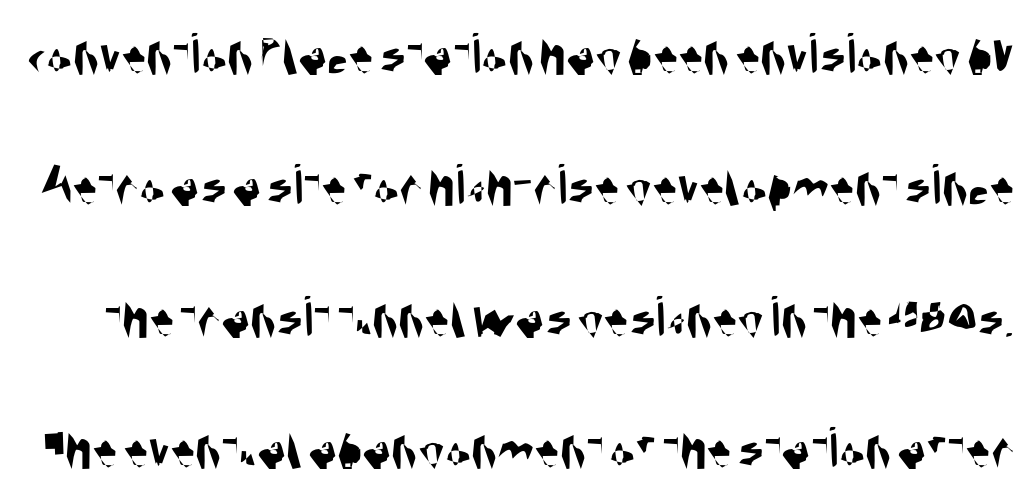
The image shows 60 px condensed sans-serif type; set loose line spacing (2.19x), normal letter spacing, not underlined; medium stroke contrast and a large x-height.
